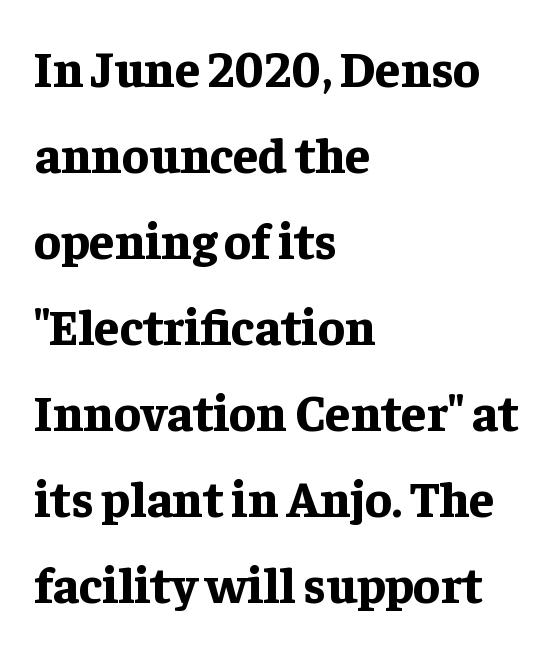
Q: Is the text bold? A: Yes.
Q: Is the text italic (slanted)? A: No, it is upright.
Q: Is the typeface a serif or a sans-serif typeface? A: Serif.
Q: Is the text underlined? A: No.
Q: How is the paragraph aligned? A: Left-aligned.
Q: Is the spacing between letters normal or unusually wide? A: Normal.
Q: Width (condensed, normal, or wide)? A: Normal.
Q: Stroke contrast? A: Low.
Q: x-height? A: Medium.
Q: Monospaced? A: No.
